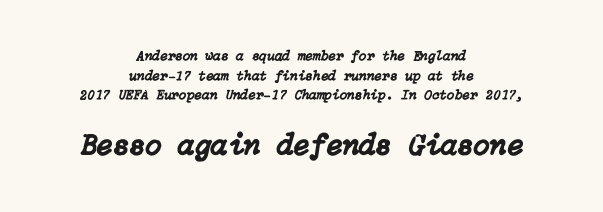
The image shows 30 px text type, italic (leaning right); set centered, normal line spacing (1.4x), normal letter spacing, not underlined; the second (bottom) block is 2.14x larger; low stroke contrast and a medium x-height.
